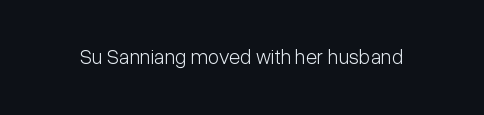
The passage shown is not underscored anywhere. The font's upright variant was chosen for this text. Stems here are at most as thick as an everyday book face. Observe the ordinary spacing: letters are neighbours, not strangers.
